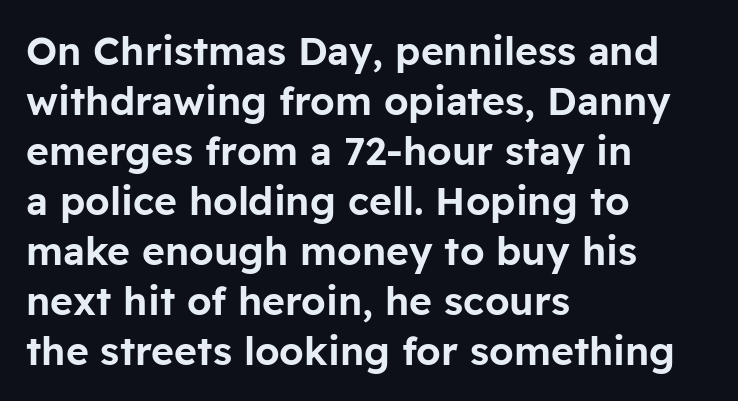
I'd call this a sans setting — the letters go barefoot. Students, note that the glyphs here touch the page at normal intervals. The block of text has a typical density, with ordinary space between rows. Do the letters lean? They stand straight. A student would call this left alignment; a typographer would say flush left, rag right.
